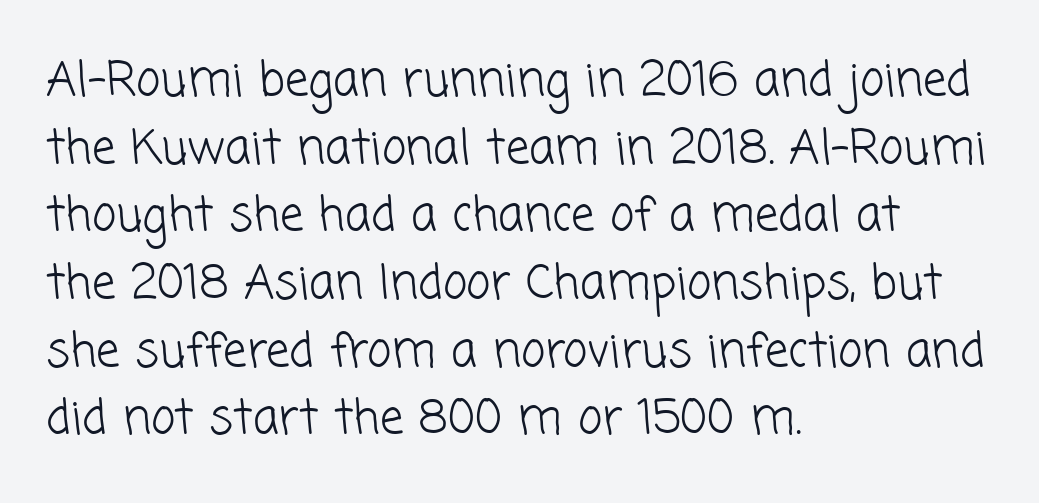
The image shows 47 px light sans-serif type; set left-aligned, normal line spacing (1.44x), normal letter spacing, not underlined; low stroke contrast and a medium x-height.
